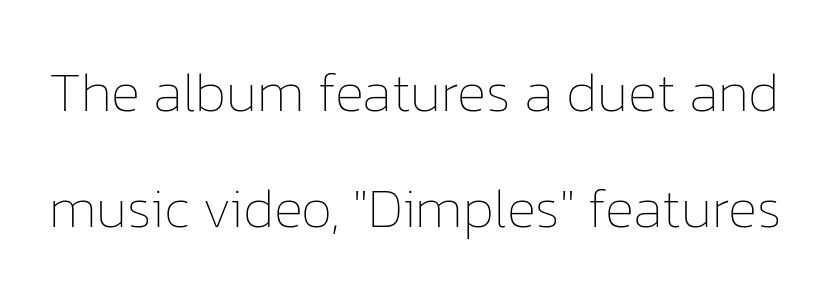
The image shows 56 px thin type, upright; set loose line spacing (2.08x), normal letter spacing, not underlined; low stroke contrast and a medium x-height.
